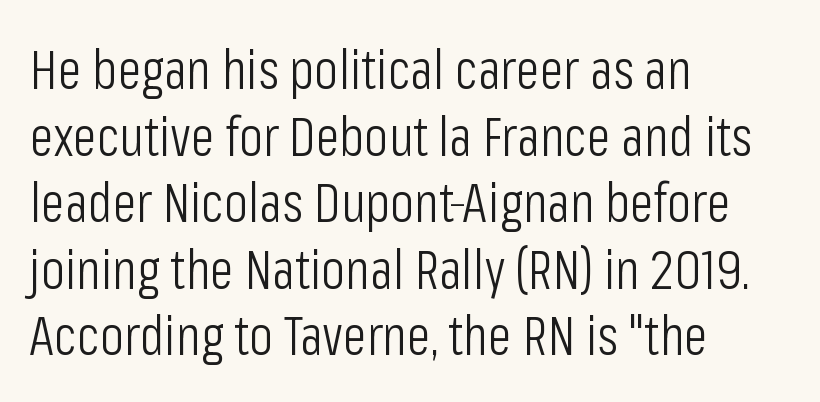
{"serif": "no", "italic": "no", "bold": "no", "weight": "light", "width": "condensed", "stroke_contrast": "low", "x_height": "medium", "monospaced": "no", "underline": "no", "align": "left", "line_spacing_ratio": 1.21, "letter_spacing": "normal", "letter_spacing_em": 0.0, "glyph_px": 55}
